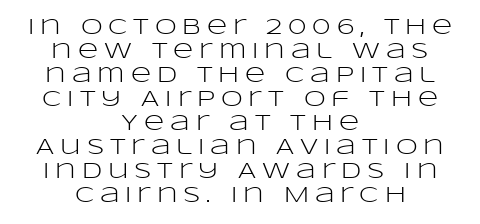
Q: Is the text bold? A: No.
Q: Is the text italic (slanted)? A: No, it is upright.
Q: Is the text underlined? A: No.
Q: How is the paragraph aligned? A: Centered.
Q: Is the spacing between letters normal or unusually wide? A: Unusually wide.
Q: Is the spacing between lines tight, normal or loose? A: Tight.
